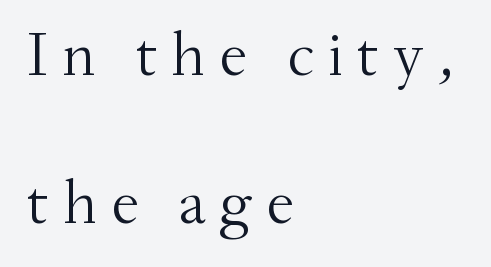
Q: Is the text bold? A: No.
Q: Is the text italic (slanted)? A: No, it is upright.
Q: Is the typeface a serif or a sans-serif typeface? A: Serif.
Q: Is the text underlined? A: No.
Q: How is the paragraph aligned? A: Left-aligned.
Q: Is the spacing between letters normal or unusually wide? A: Unusually wide.
Q: Is the spacing between lines tight, normal or loose? A: Loose.
Q: Width (condensed, normal, or wide)? A: Normal.
Q: Stroke contrast? A: Medium.
Q: x-height? A: Small.
Q: Monospaced? A: No.
